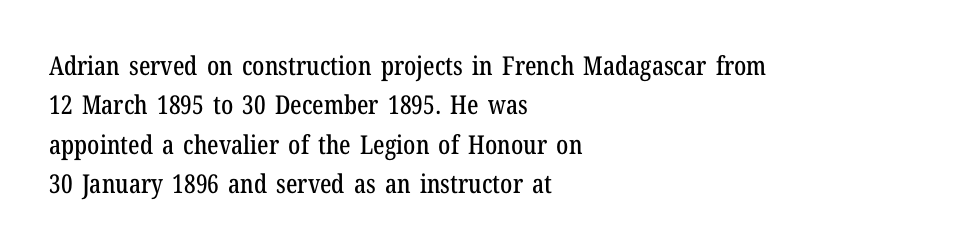
Q: Is the text italic (slanted)? A: No, it is upright.
Q: Is the text underlined? A: No.
Q: How is the paragraph aligned? A: Left-aligned.
Q: Is the spacing between letters normal or unusually wide? A: Normal.
Q: Is the spacing between lines tight, normal or loose? A: Normal.
